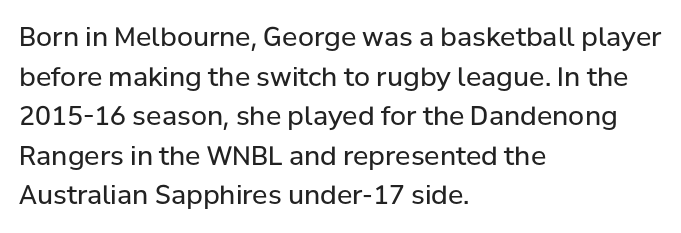
Q: Is the text bold? A: No.
Q: Is the text italic (slanted)? A: No, it is upright.
Q: Is the text underlined? A: No.
Q: How is the paragraph aligned? A: Left-aligned.
Q: Is the spacing between letters normal or unusually wide? A: Normal.
Q: Is the spacing between lines tight, normal or loose? A: Normal.
